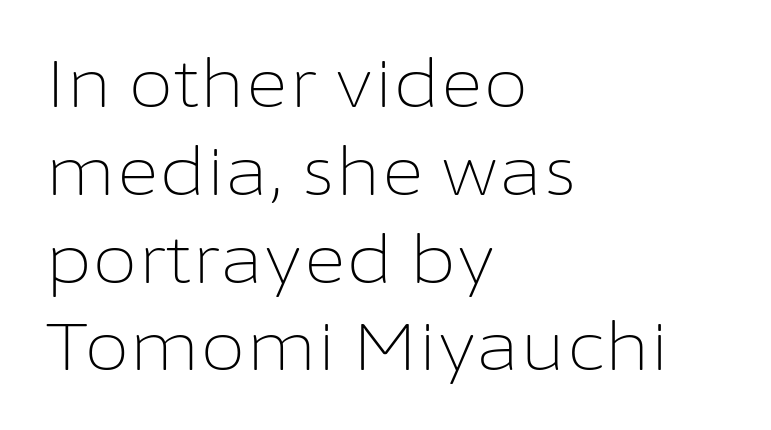
Q: Is the text bold? A: No.
Q: Is the text italic (slanted)? A: No, it is upright.
Q: Is the typeface a serif or a sans-serif typeface? A: Sans-serif.
Q: Is the text underlined? A: No.
Q: How is the paragraph aligned? A: Left-aligned.
Q: Is the spacing between letters normal or unusually wide? A: Normal.
Q: Is the spacing between lines tight, normal or loose? A: Normal.
Q: Width (condensed, normal, or wide)? A: Normal.
Q: Stroke contrast? A: Low.
Q: x-height? A: Medium.
Q: Monospaced? A: No.
